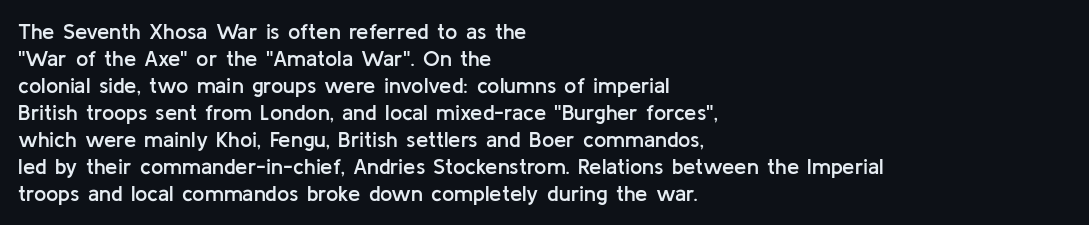
Q: Is the text bold? A: Semi-bold.
Q: Is the text italic (slanted)? A: No, it is upright.
Q: Is the text underlined? A: No.
Q: How is the paragraph aligned? A: Left-aligned.
Q: Is the spacing between letters normal or unusually wide? A: Normal.
